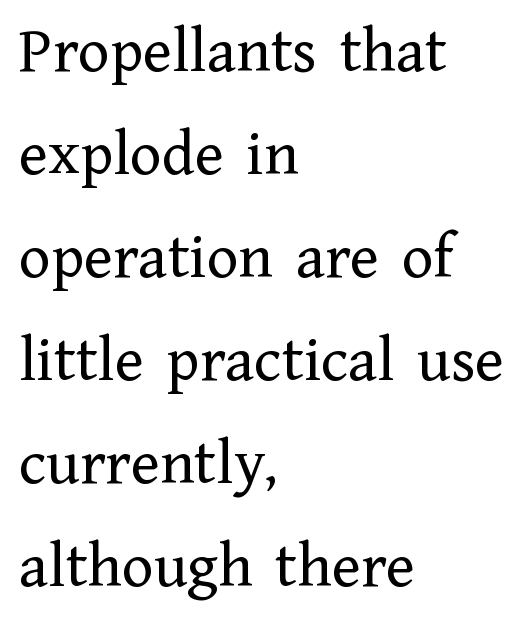
Left-aligned paragraph, ragged on the right. Spacing between characters is what you'd get straight out of the box. Bare-footed words on every line. This is not heavy type; no bold has been used.
